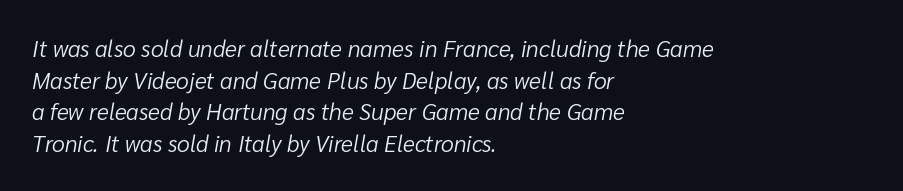
The image shows 23 px text type, italic (leaning right); set left-aligned, normal line spacing (1.38x), normal letter spacing, not underlined.
